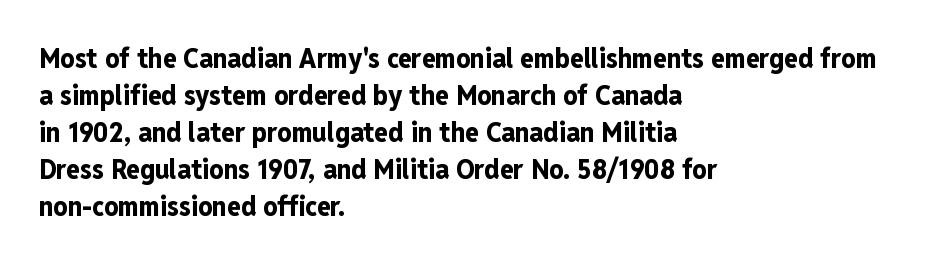
Q: Is the text bold? A: Yes.
Q: Is the text italic (slanted)? A: No, it is upright.
Q: Is the typeface a serif or a sans-serif typeface? A: Sans-serif.
Q: Is the text underlined? A: No.
Q: How is the paragraph aligned? A: Left-aligned.
Q: Is the spacing between letters normal or unusually wide? A: Normal.
Q: Is the spacing between lines tight, normal or loose? A: Normal.
Q: Width (condensed, normal, or wide)? A: Condensed.
Q: Stroke contrast? A: Low.
Q: x-height? A: Medium.
Q: Monospaced? A: No.
